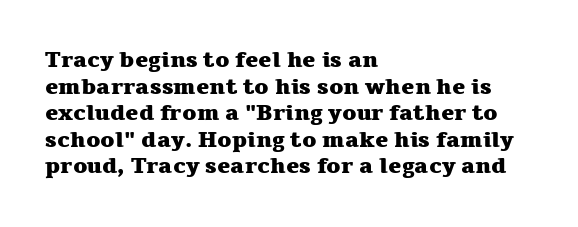
Q: Is the text bold? A: Yes.
Q: Is the text italic (slanted)? A: No, it is upright.
Q: Is the text underlined? A: No.
Q: How is the paragraph aligned? A: Left-aligned.
Q: Is the spacing between letters normal or unusually wide? A: Normal.
